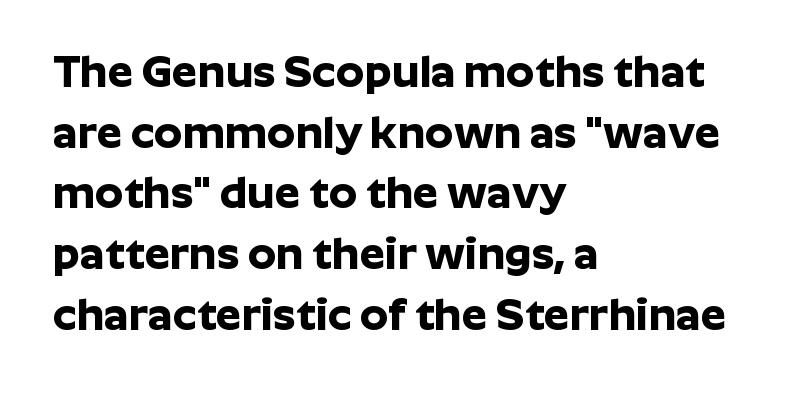
The specimen reads as upright at a glance. Clear beneath every line of the passage. The typeface chosen for these lines omits serifs. Notice how descenders clear the ascenders below comfortably — that's standard leading.
